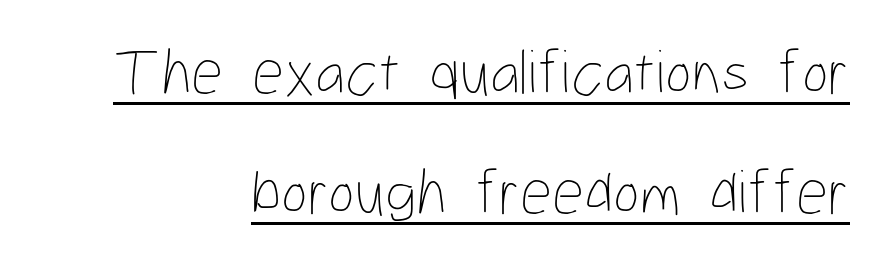
{"italic": "no", "bold": "no", "weight": "thin", "width": "condensed", "stroke_contrast": "low", "x_height": "medium", "monospaced": "no", "underline": "yes", "align": "right", "line_spacing": "loose", "line_spacing_ratio": 1.91, "letter_spacing": "normal", "letter_spacing_em": 0.0, "glyph_px": 63}
